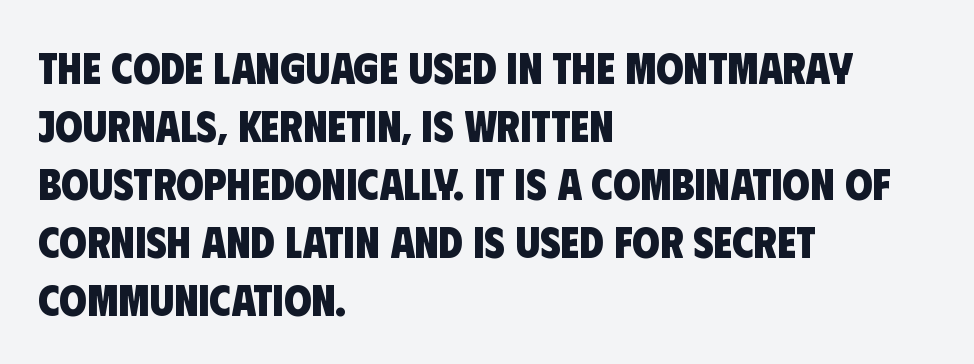
{"serif": "no", "bold": "yes", "weight": "heavy", "width": "condensed", "stroke_contrast": "low", "x_height": "large", "monospaced": "no", "underline": "no", "align": "left", "line_spacing": "normal", "line_spacing_ratio": 1.32, "letter_spacing": "normal", "letter_spacing_em": 0.0, "glyph_px": 44}
